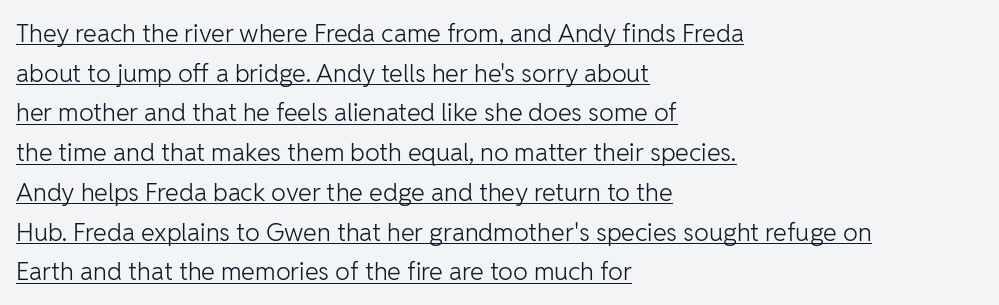
{"italic": "no", "bold": "no", "underline": "yes", "align": "left", "line_spacing": "normal", "line_spacing_ratio": 1.59, "letter_spacing": "normal", "letter_spacing_em": 0.0, "glyph_px": 25}
